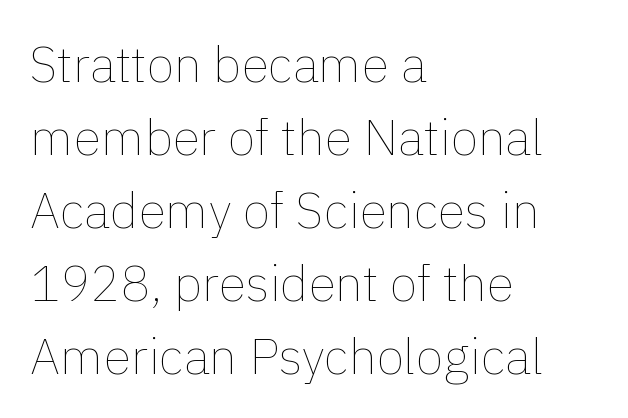
Q: Is the text bold? A: No.
Q: Is the text italic (slanted)? A: No, it is upright.
Q: Is the text underlined? A: No.
Q: How is the paragraph aligned? A: Left-aligned.
Q: Is the spacing between letters normal or unusually wide? A: Normal.
Q: Is the spacing between lines tight, normal or loose? A: Normal.
Q: Width (condensed, normal, or wide)? A: Normal.
Q: x-height? A: Medium.
Q: Monospaced? A: No.
